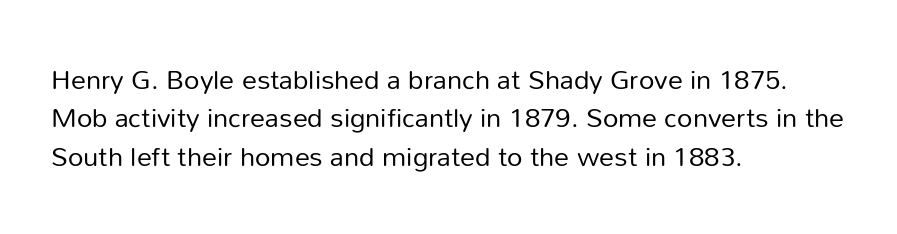
Q: Is the text bold? A: No.
Q: Is the text italic (slanted)? A: No, it is upright.
Q: Is the text underlined? A: No.
Q: How is the paragraph aligned? A: Left-aligned.
Q: Is the spacing between letters normal or unusually wide? A: Normal.
Q: Is the spacing between lines tight, normal or loose? A: Normal.
